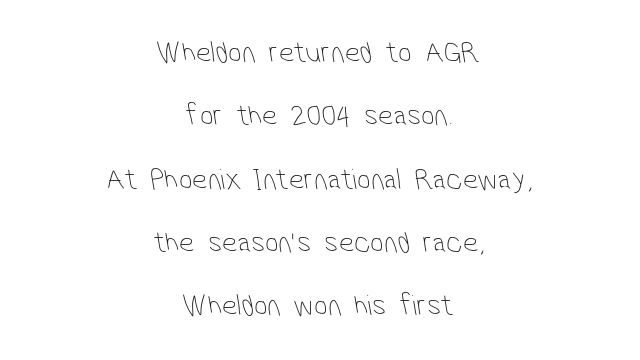
Q: Is the text bold? A: No.
Q: Is the typeface a serif or a sans-serif typeface? A: Sans-serif.
Q: Is the text underlined? A: No.
Q: How is the paragraph aligned? A: Centered.
Q: Is the spacing between letters normal or unusually wide? A: Normal.
Q: Is the spacing between lines tight, normal or loose? A: Loose.
Q: Width (condensed, normal, or wide)? A: Condensed.
Q: Stroke contrast? A: Low.
Q: x-height? A: Medium.
Q: Monospaced? A: No.
